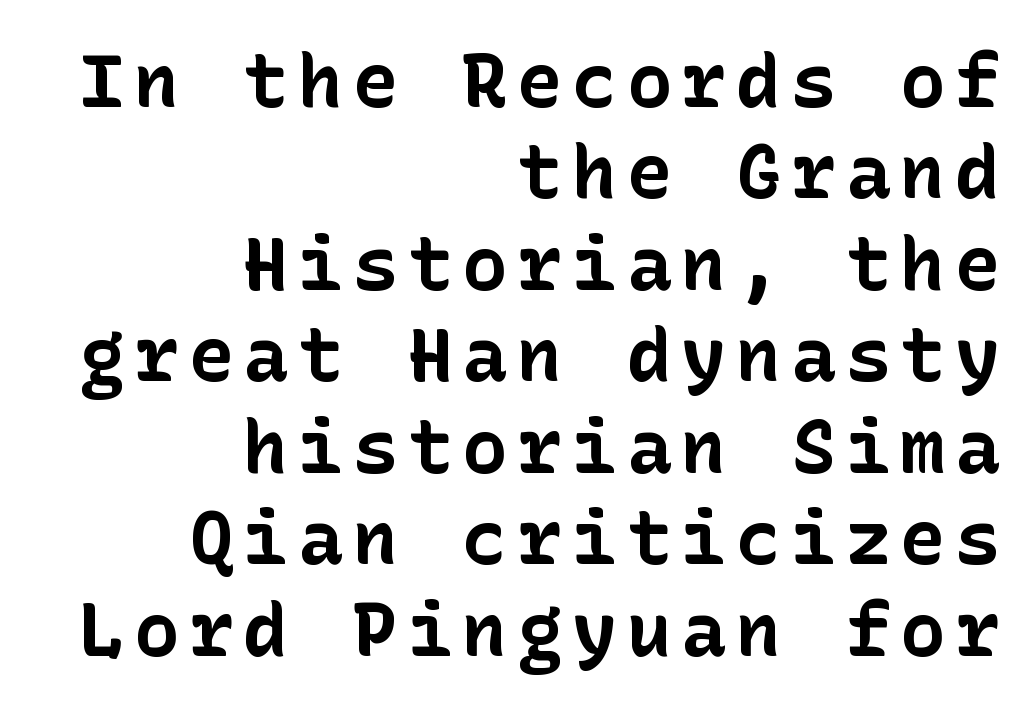
Q: Is the text bold? A: Yes.
Q: Is the text italic (slanted)? A: No, it is upright.
Q: Is the typeface a serif or a sans-serif typeface? A: Sans-serif.
Q: Is the text underlined? A: No.
Q: How is the paragraph aligned? A: Right-aligned.
Q: Width (condensed, normal, or wide)? A: Normal.
Q: Stroke contrast? A: Low.
Q: x-height? A: Medium.
